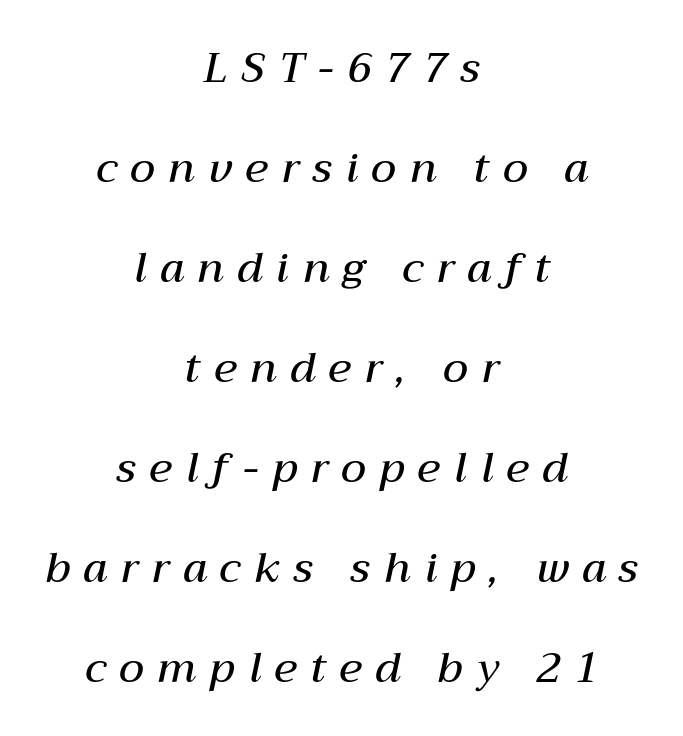
The image shows 42 px semibold type, italic (leaning right); set centered, loose line spacing (2.38x), unusually wide letter spacing (+0.32 em), not underlined; medium stroke contrast and a medium x-height.
